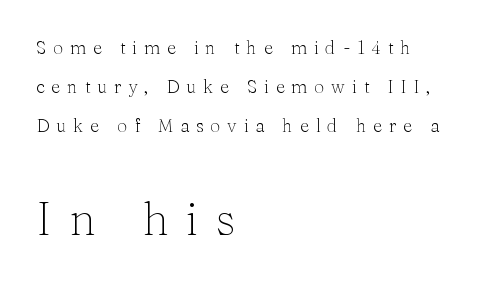
What kind of face is this? One with serifs. Words float on clear page, feet unadorned. Whoever set this chose breathing room over compactness in the vertical rhythm. The gaps between neighbouring characters are conspicuously large. Think of a printed novel: that variable character pitch is what you see here. The lettering stays uniformly vertical, giving the passage a roman look.
